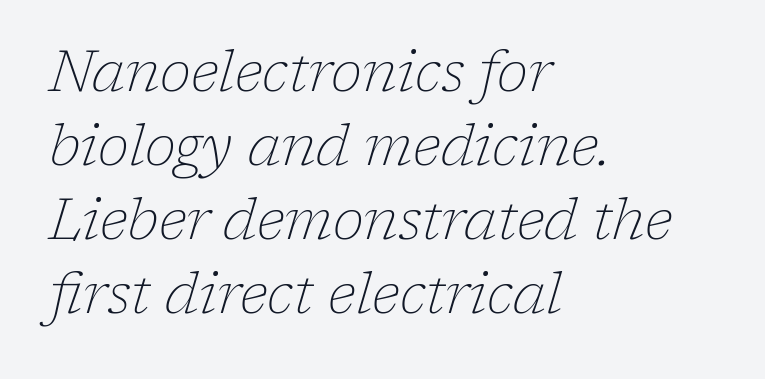
Q: Is the text bold? A: No.
Q: Is the text italic (slanted)? A: Yes, it leans right by about 17 degrees.
Q: Is the typeface a serif or a sans-serif typeface? A: Serif.
Q: Is the text underlined? A: No.
Q: How is the paragraph aligned? A: Left-aligned.
Q: Is the spacing between letters normal or unusually wide? A: Normal.
Q: Is the spacing between lines tight, normal or loose? A: Normal.
Q: Width (condensed, normal, or wide)? A: Normal.
Q: Stroke contrast? A: Low.
Q: x-height? A: Medium.
Q: Monospaced? A: No.
